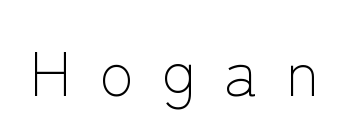
{"serif": "no", "italic": "no", "bold": "no", "weight": "light", "width": "normal", "stroke_contrast": "low", "x_height": "medium", "monospaced": "no", "underline": "no", "letter_spacing": "wide", "letter_spacing_em": 0.46, "glyph_px": 62}
